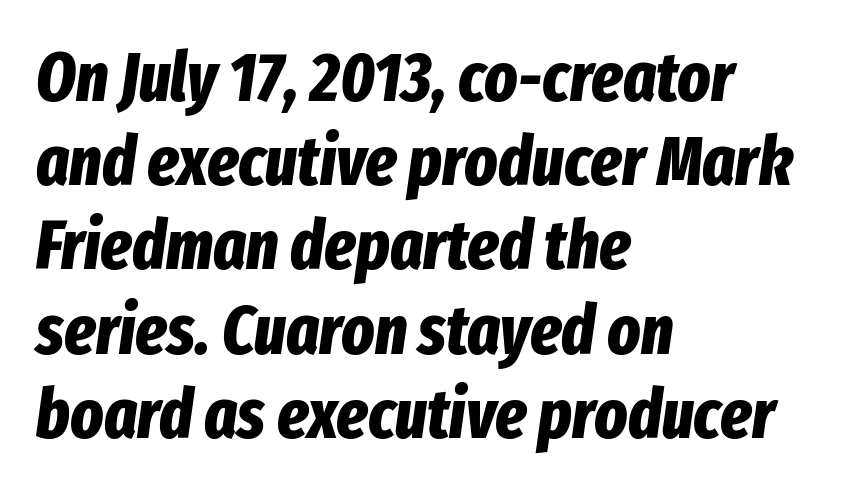
Q: Is the text bold? A: Yes.
Q: Is the text italic (slanted)? A: Yes, it leans right by about 8 degrees.
Q: Is the text underlined? A: No.
Q: How is the paragraph aligned? A: Left-aligned.
Q: Is the spacing between letters normal or unusually wide? A: Normal.
Q: Width (condensed, normal, or wide)? A: Condensed.
Q: Stroke contrast? A: Low.
Q: x-height? A: Medium.
Q: Monospaced? A: No.
